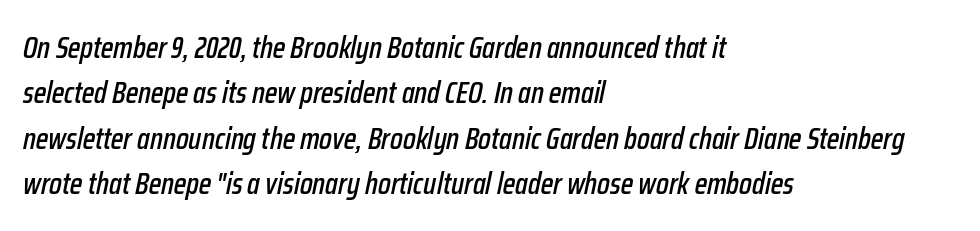
Q: Is the text italic (slanted)? A: Yes, it leans right by about 12 degrees.
Q: Is the text underlined? A: No.
Q: How is the paragraph aligned? A: Left-aligned.
Q: Is the spacing between letters normal or unusually wide? A: Normal.
Q: Is the spacing between lines tight, normal or loose? A: Normal.
Q: Width (condensed, normal, or wide)? A: Condensed.
Q: Stroke contrast? A: Low.
Q: x-height? A: Medium.
Q: Monospaced? A: No.
